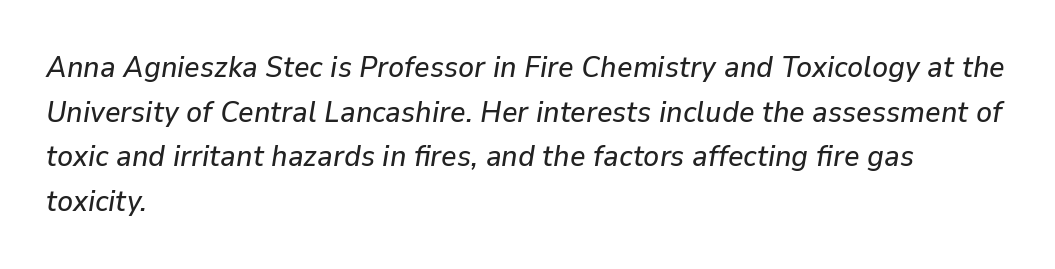
{"italic": "yes", "lean": "right", "slant_degrees": 9, "width": "normal", "stroke_contrast": "low", "x_height": "medium", "monospaced": "no", "underline": "no", "align": "left", "line_spacing": "normal", "line_spacing_ratio": 1.49, "letter_spacing": "normal", "letter_spacing_em": 0.0, "glyph_px": 30}
